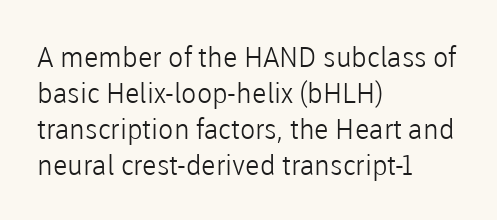
{"serif": "no", "italic": "no", "bold": "no", "weight": "light", "width": "normal", "stroke_contrast": "low", "x_height": "medium", "monospaced": "no", "underline": "no", "align": "left", "line_spacing": "normal", "line_spacing_ratio": 1.28, "letter_spacing": "normal", "letter_spacing_em": 0.0, "glyph_px": 28}
